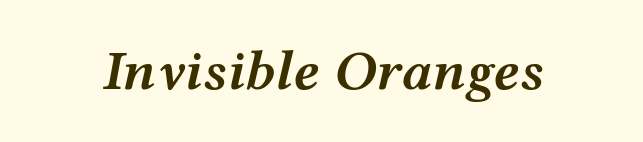
The image shows 57 px semibold, wide type, italic (leaning right); set normal letter spacing, not underlined; medium stroke contrast and a medium x-height.
